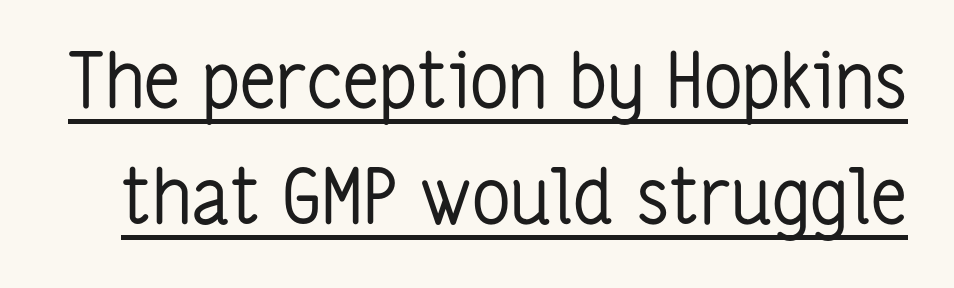
{"serif": "no", "italic": "no", "bold": "no", "weight": "regular", "width": "condensed", "stroke_contrast": "low", "x_height": "medium", "monospaced": "no", "underline": "yes", "line_spacing": "normal", "line_spacing_ratio": 1.53, "letter_spacing": "normal", "letter_spacing_em": 0.0, "glyph_px": 76}
